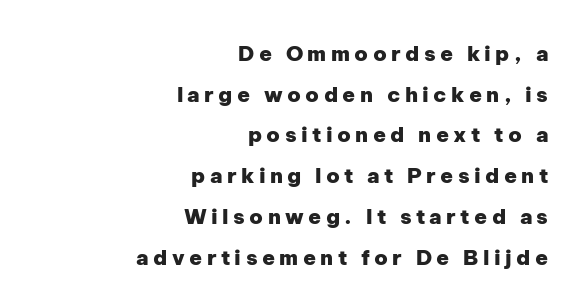
A bare baseline throughout the passage. The type is letterspaced generously, with wide tracking. Compared with a flush-left layout, this one pins lines to the opposite, right side. Each glyph is drawn with heavy, bold strokes. Loosely led — the rows are spread out. Ordinary non-slanted type is in use.
